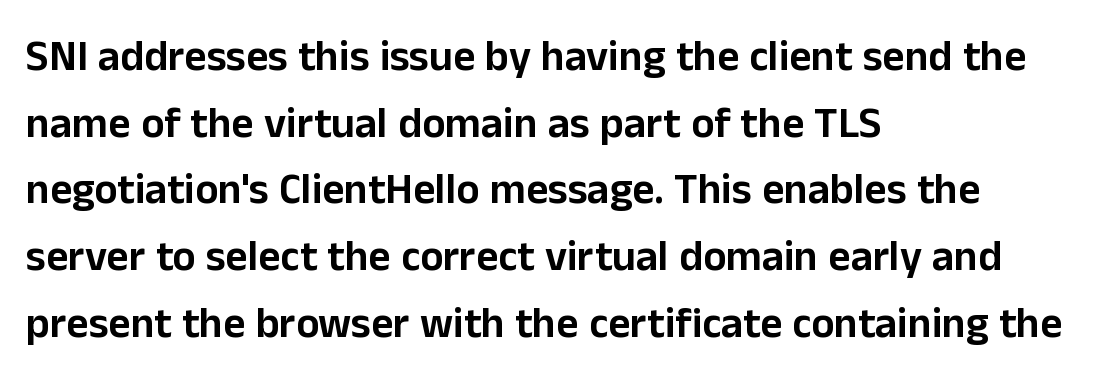
Q: Is the text italic (slanted)? A: No, it is upright.
Q: Is the typeface a serif or a sans-serif typeface? A: Sans-serif.
Q: Is the text underlined? A: No.
Q: How is the paragraph aligned? A: Left-aligned.
Q: Is the spacing between letters normal or unusually wide? A: Normal.
Q: Is the spacing between lines tight, normal or loose? A: Normal.
Q: Width (condensed, normal, or wide)? A: Normal.
Q: Stroke contrast? A: Low.
Q: x-height? A: Medium.
Q: Monospaced? A: No.
